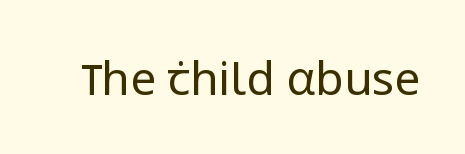
The image shows 46 px regular-weight sans-serif type, upright; set normal letter spacing, not underlined; low stroke contrast and a medium x-height.
